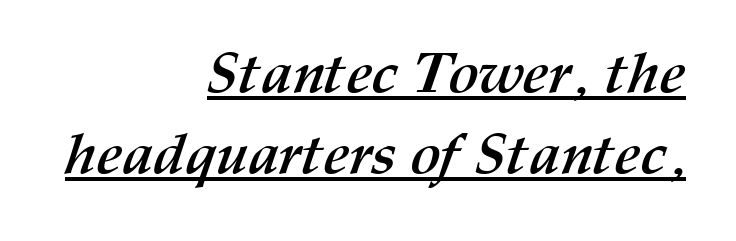
{"bold": "yes", "weight": "semibold", "width": "normal", "stroke_contrast": "medium", "x_height": "medium", "monospaced": "no", "underline": "yes", "align": "right", "line_spacing": "normal", "line_spacing_ratio": 1.42, "letter_spacing": "normal", "letter_spacing_em": 0.0, "glyph_px": 57}
